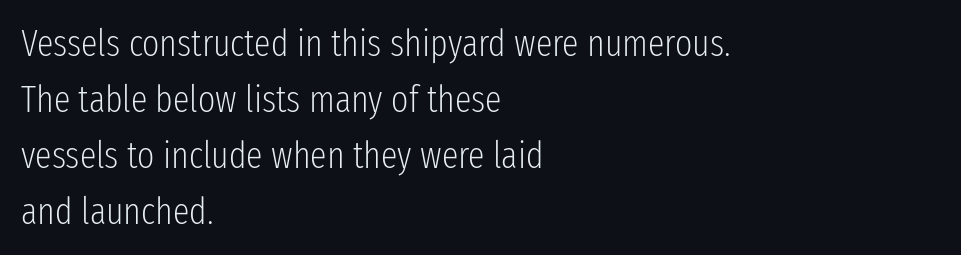
{"serif": "no", "italic": "no", "bold": "no", "weight": "light", "width": "condensed", "stroke_contrast": "low", "x_height": "medium", "monospaced": "no", "underline": "no", "align": "left", "line_spacing": "normal", "line_spacing_ratio": 1.51, "letter_spacing": "normal", "letter_spacing_em": 0.0, "glyph_px": 37}
